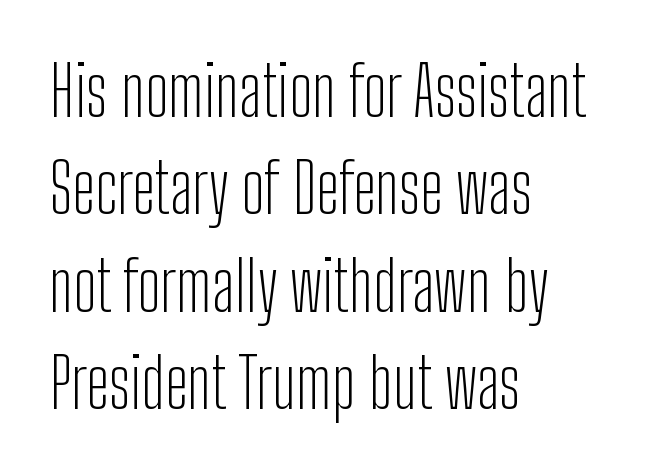
The image shows 69 px light, condensed sans-serif type, upright; set left-aligned, normal line spacing (1.41x), normal letter spacing, not underlined; low stroke contrast and a medium x-height.
